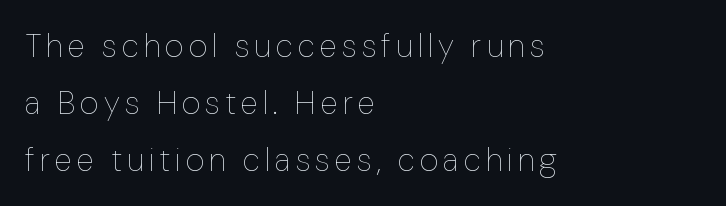
Q: Is the text bold? A: No.
Q: Is the text italic (slanted)? A: No, it is upright.
Q: Is the text underlined? A: No.
Q: How is the paragraph aligned? A: Left-aligned.
Q: Width (condensed, normal, or wide)? A: Normal.
Q: Stroke contrast? A: Low.
Q: x-height? A: Medium.
Q: Monospaced? A: No.
